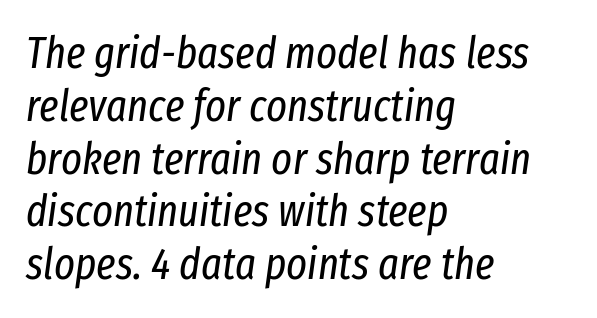
The image shows 44 px regular-weight, condensed type, italic (leaning right); set left-aligned, line spacing 1.2x, normal letter spacing, not underlined; low stroke contrast and a medium x-height.
